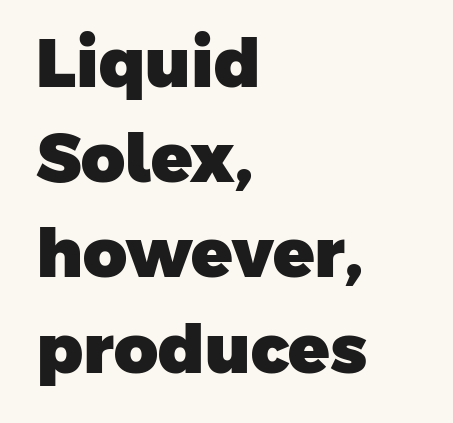
The image shows 68 px heavy sans-serif type; set left-aligned, normal line spacing (1.4x), normal letter spacing, not underlined; low stroke contrast and a medium x-height.
